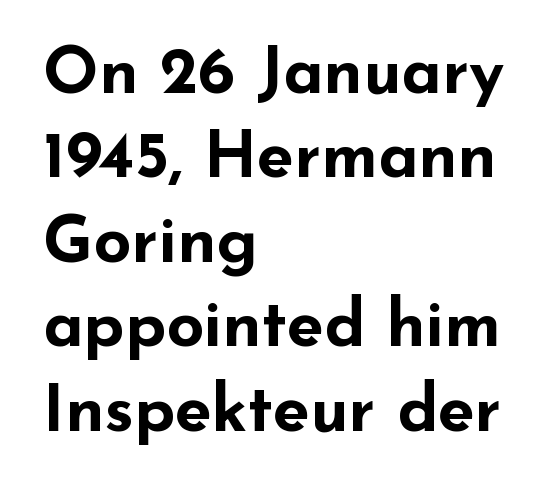
Beneath every word, the page is bare. Line starts are locked; line ends wander. Vertical strokes here are truly vertical. You'd pick this weight for a headline — it's a proper bold. Look at the tracking — it's just the regular setting, nothing added. This is sans-serif lettering, the kind often seen on screens and signage.
